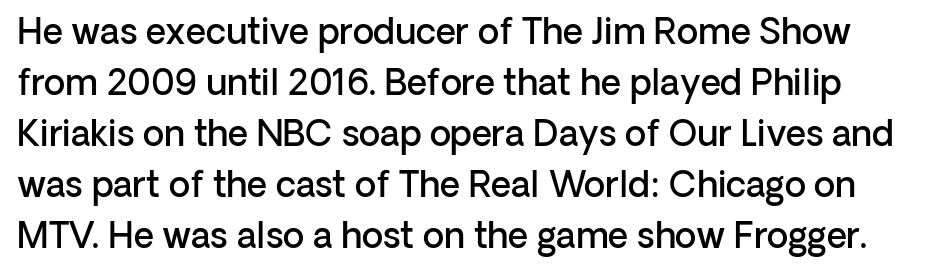
Q: Is the text bold? A: Semi-bold.
Q: Is the text italic (slanted)? A: No, it is upright.
Q: Is the typeface a serif or a sans-serif typeface? A: Sans-serif.
Q: Is the text underlined? A: No.
Q: How is the paragraph aligned? A: Left-aligned.
Q: Is the spacing between letters normal or unusually wide? A: Normal.
Q: Is the spacing between lines tight, normal or loose? A: Normal.
Q: Width (condensed, normal, or wide)? A: Normal.
Q: Stroke contrast? A: Low.
Q: x-height? A: Medium.
Q: Monospaced? A: No.
